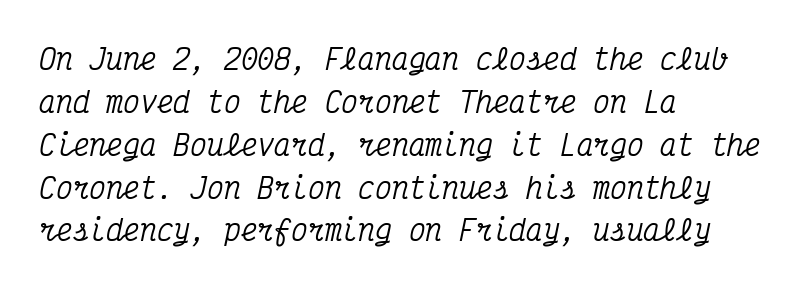
Q: Is the text italic (slanted)? A: Yes, it leans right by about 12 degrees.
Q: Is the typeface a serif or a sans-serif typeface? A: Serif.
Q: Is the text underlined? A: No.
Q: How is the paragraph aligned? A: Left-aligned.
Q: Is the spacing between letters normal or unusually wide? A: Normal.
Q: Is the spacing between lines tight, normal or loose? A: Normal.
Q: Width (condensed, normal, or wide)? A: Condensed.
Q: Stroke contrast? A: Medium.
Q: x-height? A: Medium.
Q: Monospaced? A: Yes.
